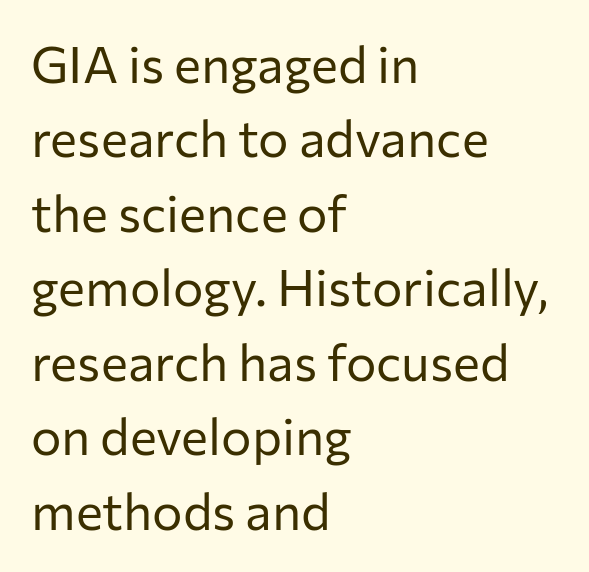
{"serif": "no", "italic": "no", "bold": "no", "weight": "regular", "width": "normal", "stroke_contrast": "low", "x_height": "medium", "monospaced": "no", "underline": "no", "align": "left", "line_spacing": "normal", "line_spacing_ratio": 1.46, "letter_spacing": "normal", "letter_spacing_em": 0.0, "glyph_px": 51}
